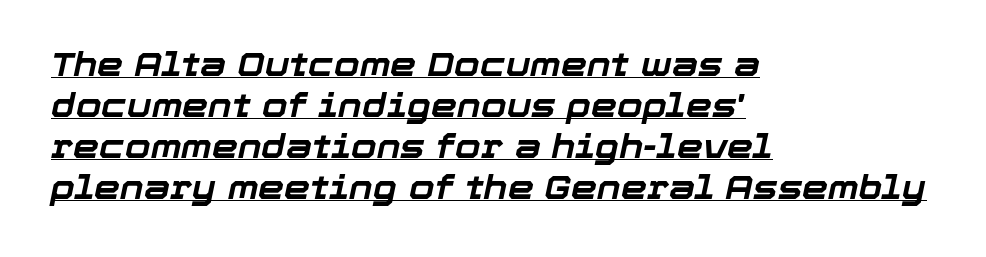
{"italic": "yes", "lean": "right", "slant_degrees": 12, "bold": "yes", "weight": "bold", "width": "normal", "stroke_contrast": "low", "x_height": "medium", "monospaced": "no", "underline": "yes", "align": "left", "line_spacing_ratio": 1.24, "letter_spacing": "normal", "letter_spacing_em": 0.0, "glyph_px": 33}
